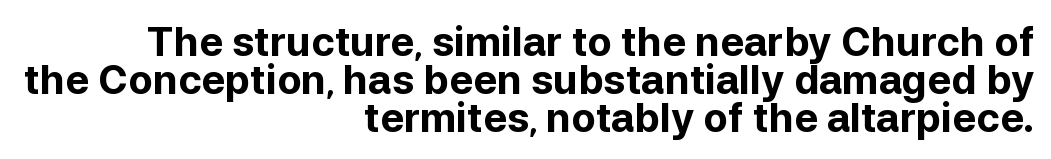
The image shows 40 px bold sans-serif type, upright; set right-aligned, tight line spacing (0.95x), normal letter spacing, not underlined; low stroke contrast and a medium x-height.
